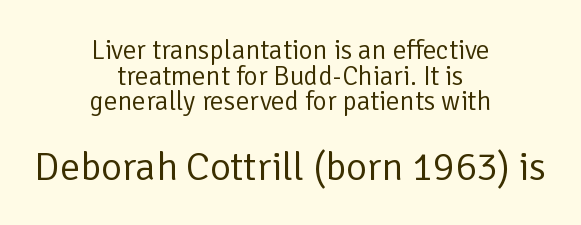
{"serif": "no", "italic": "no", "bold": "no", "weight": "regular", "width": "normal", "stroke_contrast": "low", "x_height": "medium", "monospaced": "no", "underline": "no", "align": "center", "line_spacing": "tight", "line_spacing_ratio": 0.95, "letter_spacing": "normal", "letter_spacing_em": 0.0, "larger_block": "second", "size_ratio": 1.48, "glyph_px": 40}
